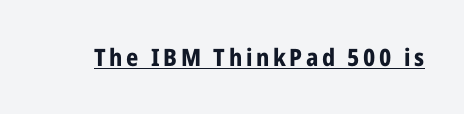
{"italic": "no", "bold": "yes", "underline": "yes", "glyph_px": 24}
